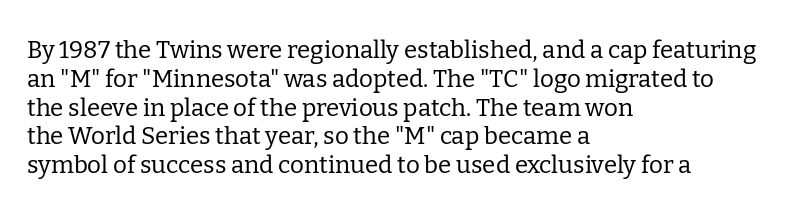
Horizontal alignment here is leftward, the default for most running prose. Is the stroke heavy? The answer is a plain regular-or-lighter. Posture: upright roman. The baseline area is clear. Between one letter and the next there's only the usual sliver of space.
